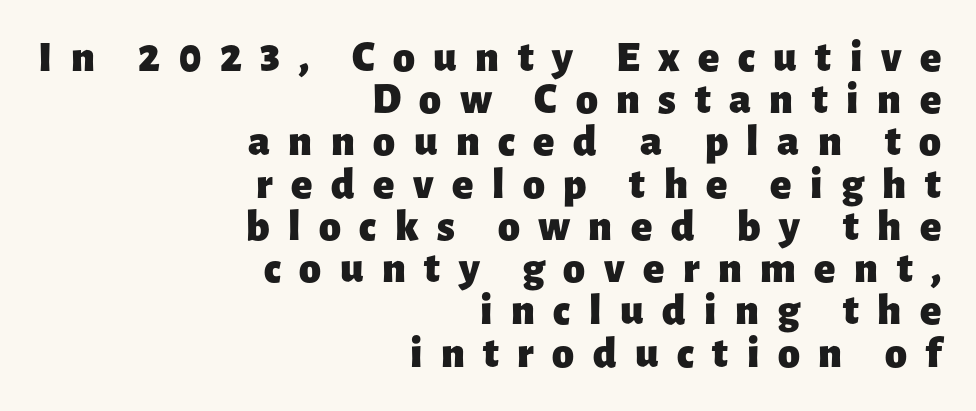
{"serif": "no", "italic": "no", "bold": "yes", "weight": "heavy", "width": "normal", "stroke_contrast": "low", "x_height": "medium", "monospaced": "no", "underline": "no", "align": "right", "line_spacing": "tight", "line_spacing_ratio": 0.96, "letter_spacing": "wide", "letter_spacing_em": 0.42, "glyph_px": 44}
